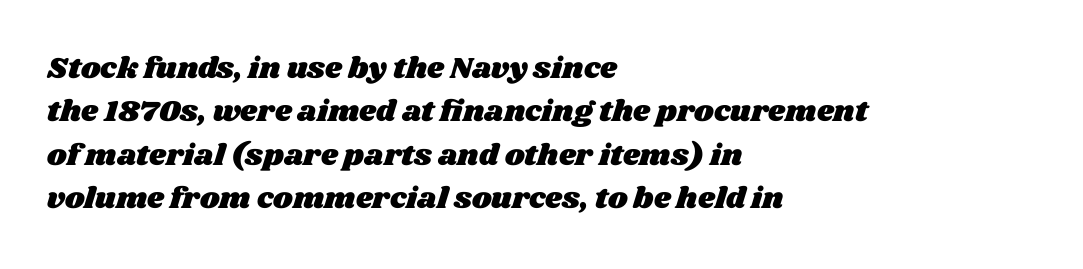
Is this a fixed-width face? No — the glyphs have proportional, varying widths. Between one letter and the next there's only the usual sliver of space. The paragraph shown leans on its left margin. Any mark beneath the type? The region is blank.
